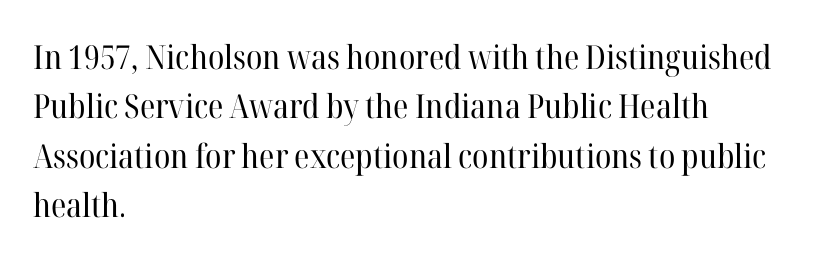
The image shows 33 px regular-weight serif type, upright; set left-aligned, normal line spacing (1.5x), normal letter spacing, not underlined; high stroke contrast and a medium x-height.
